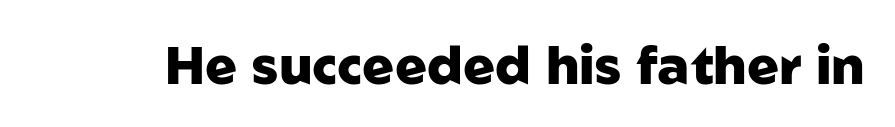
{"serif": "no", "italic": "no", "bold": "yes", "weight": "heavy", "width": "normal", "stroke_contrast": "low", "x_height": "medium", "monospaced": "no", "underline": "no", "letter_spacing": "normal", "letter_spacing_em": 0.0, "glyph_px": 53}
